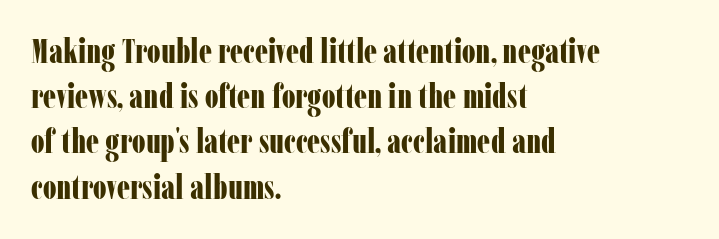
Think of a printed novel: that variable character pitch is what you see here. Students, note that the glyphs here touch the page at normal intervals. Compared with a centered layout, this one pins lines to the left instead. Heavy-handed strokes throughout: this text is bold. Font category for this specimen: serif. Every character sits straight up, as roman type does.
